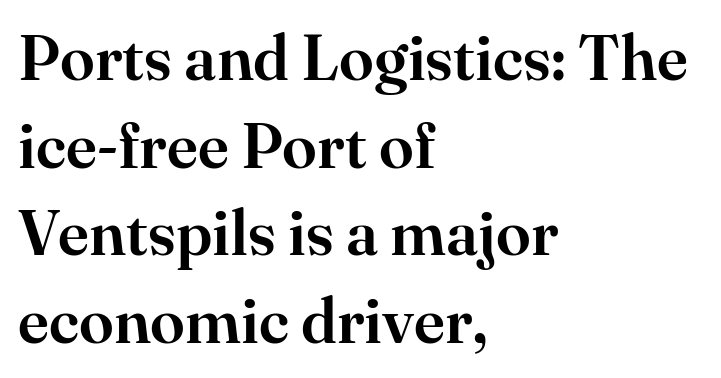
The image shows 63 px serif type, upright; set left-aligned, normal line spacing (1.39x), normal letter spacing, not underlined; high stroke contrast and a small x-height.
